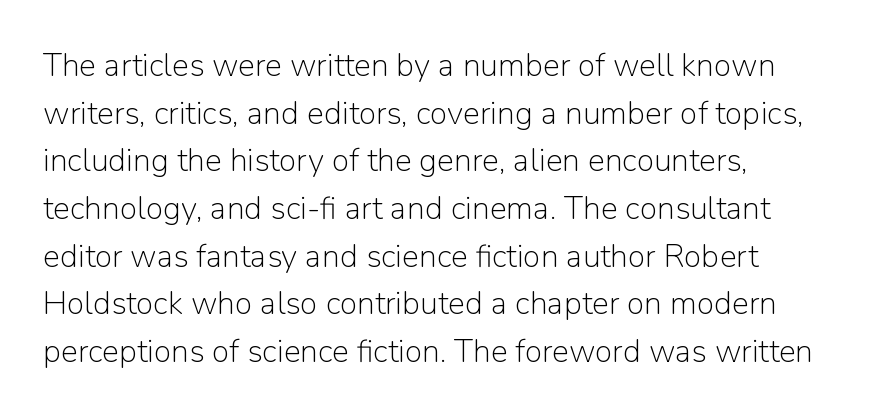
A typesetter would mark this as roman, not italic. One-word summary of the alignment: left. Default kerning and tracking; the words read as compact shapes. Each new line begins a customary step beneath the previous one. Typographically, this falls in the sans-serif category. Here the designer chose a conventional face with non-uniform glyph widths.
